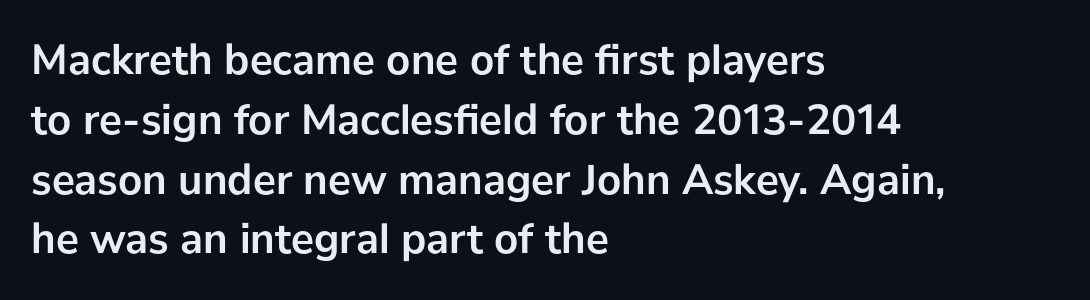
Q: Is the text bold? A: Yes.
Q: Is the text italic (slanted)? A: No, it is upright.
Q: Is the typeface a serif or a sans-serif typeface? A: Sans-serif.
Q: Is the text underlined? A: No.
Q: How is the paragraph aligned? A: Left-aligned.
Q: Is the spacing between letters normal or unusually wide? A: Normal.
Q: Is the spacing between lines tight, normal or loose? A: Normal.
Q: Width (condensed, normal, or wide)? A: Normal.
Q: Stroke contrast? A: Low.
Q: x-height? A: Medium.
Q: Monospaced? A: No.
